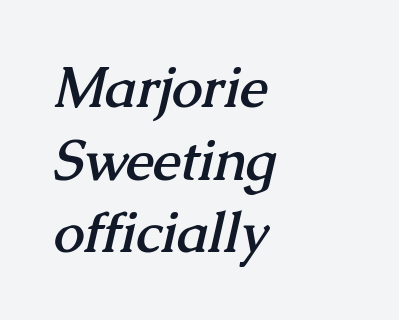
One glance says typical: line gaps are just what's usual. The designer went with a serif here, giving each stem small feet. Left-aligned paragraph, ragged on the right. The baseline area is clear.
